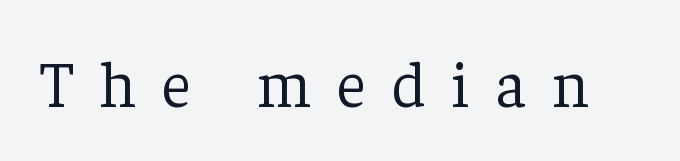
{"serif": "yes", "italic": "no", "bold": "no", "weight": "light", "width": "normal", "stroke_contrast": "low", "x_height": "medium", "monospaced": "no", "underline": "no", "letter_spacing": "wide", "letter_spacing_em": 0.4, "glyph_px": 65}
